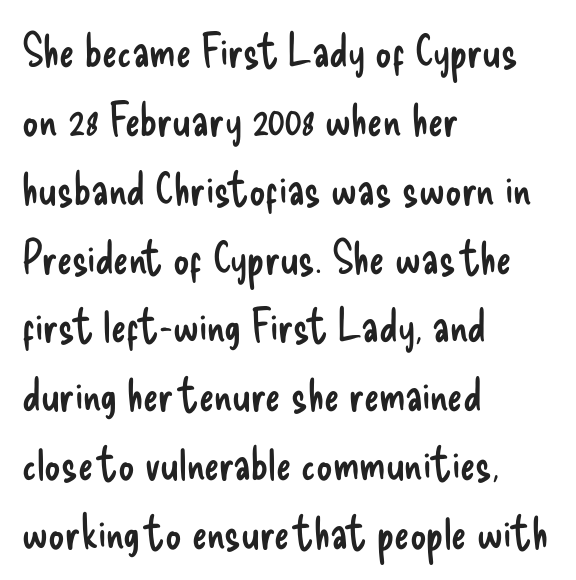
{"serif": "no", "italic": "no", "bold": "no", "weight": "regular", "width": "condensed", "stroke_contrast": "low", "x_height": "small", "monospaced": "no", "underline": "no", "align": "left", "line_spacing": "normal", "line_spacing_ratio": 1.53, "letter_spacing": "normal", "letter_spacing_em": 0.0, "glyph_px": 45}
